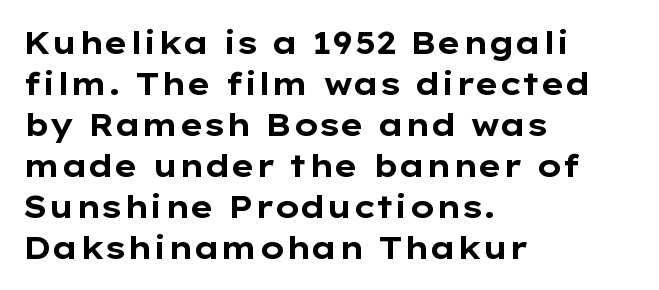
Style check: upright. Strokes here are thick enough to call this a true bold. Tracking here is standard; glyphs follow each other at the usual distance. The lines sit at an ordinary, default distance from one another. The rendering anchors every line to the left-hand side.
